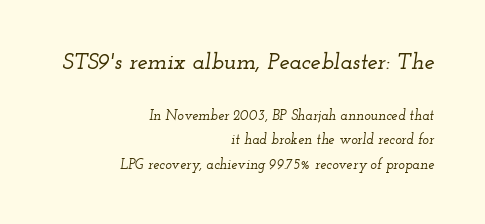
Each word holds together tightly as a unit, with standard inter-letter gaps. The specimen omits any rule beneath the text block's lines. The letters in the upper block stand taller than those in the block below. The rendering anchors every line to the right-hand side. The font's italic variant was chosen for this text.
